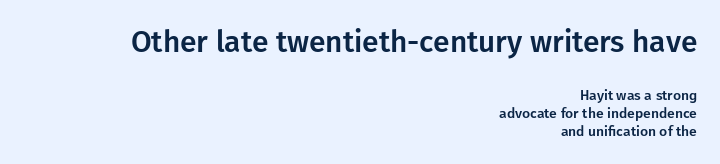
You get the large type first, then a drop to smaller type. The rag falls on the left side of this text block. Beneath every word, the page is bare. Observe the absence of serifs on each vertical stroke in this sample. These lines are rendered in a variable-pitch font. These lines keep a tight, regular rhythm from letter to letter.
